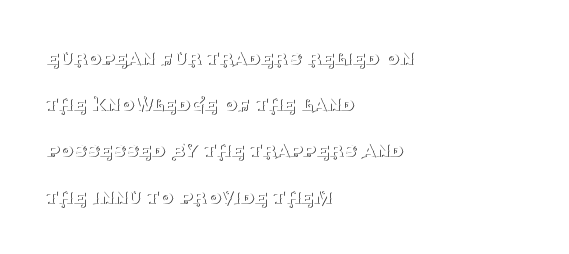
{"italic": "no", "bold": "no", "underline": "no", "align": "left", "line_spacing": "loose", "line_spacing_ratio": 2.1, "letter_spacing": "normal", "letter_spacing_em": 0.0, "glyph_px": 22}
